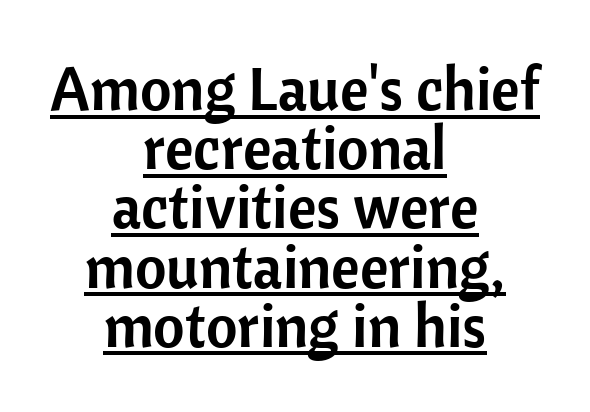
The image shows 61 px sans-serif type, upright; set centered, tight line spacing (0.97x), normal letter spacing, underlined; low stroke contrast and a medium x-height.
